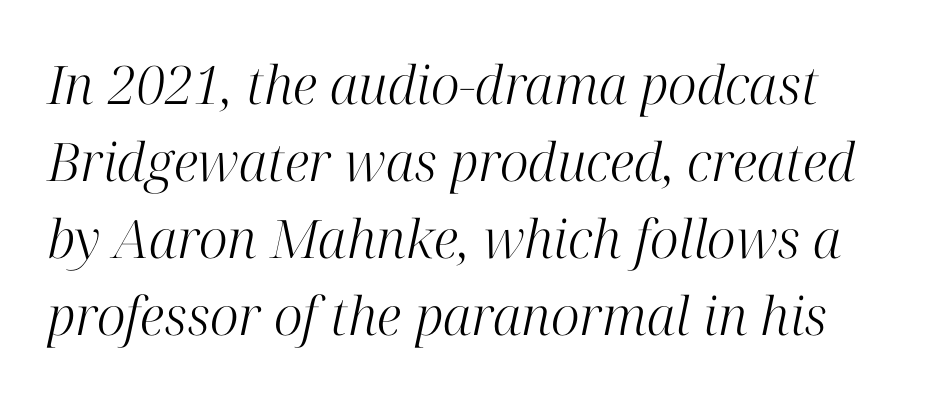
{"serif": "yes", "italic": "yes", "lean": "right", "slant_degrees": 12, "bold": "no", "weight": "light", "width": "normal", "stroke_contrast": "high", "x_height": "medium", "monospaced": "no", "underline": "no", "line_spacing": "normal", "line_spacing_ratio": 1.45, "letter_spacing": "normal", "letter_spacing_em": 0.0, "glyph_px": 53}
